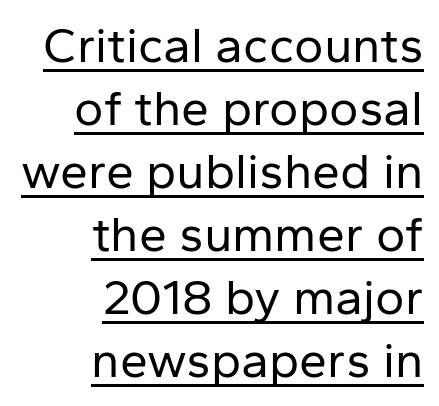
Q: Is the text bold? A: No.
Q: Is the text italic (slanted)? A: No, it is upright.
Q: Is the typeface a serif or a sans-serif typeface? A: Sans-serif.
Q: Is the text underlined? A: Yes.
Q: How is the paragraph aligned? A: Right-aligned.
Q: Is the spacing between letters normal or unusually wide? A: Normal.
Q: Is the spacing between lines tight, normal or loose? A: Normal.
Q: Width (condensed, normal, or wide)? A: Normal.
Q: Stroke contrast? A: Low.
Q: x-height? A: Medium.
Q: Monospaced? A: No.
